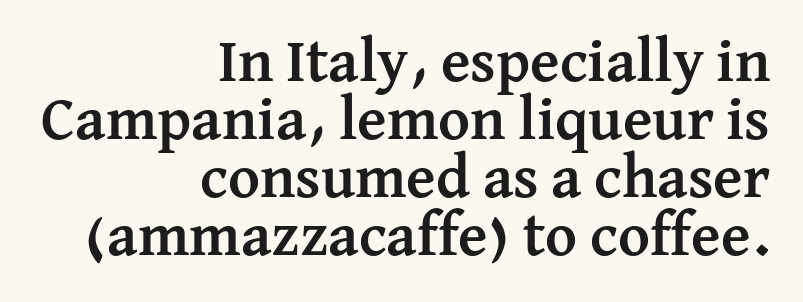
The image shows 61 px semibold serif type, upright; set right-aligned, tight line spacing (0.95x), normal letter spacing, not underlined; medium stroke contrast and a medium x-height.
